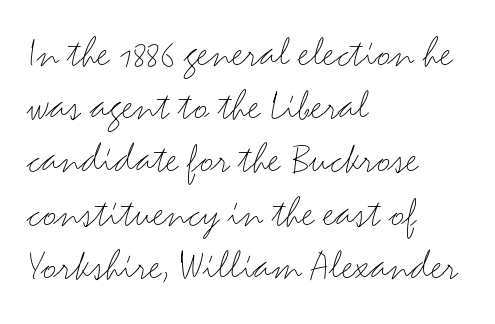
Q: Is the text bold? A: No.
Q: Is the text italic (slanted)? A: Yes.
Q: Is the typeface a serif or a sans-serif typeface? A: Sans-serif.
Q: Is the text underlined? A: No.
Q: How is the paragraph aligned? A: Left-aligned.
Q: Is the spacing between letters normal or unusually wide? A: Normal.
Q: Width (condensed, normal, or wide)? A: Wide.
Q: Stroke contrast? A: Medium.
Q: x-height? A: Small.
Q: Monospaced? A: No.
